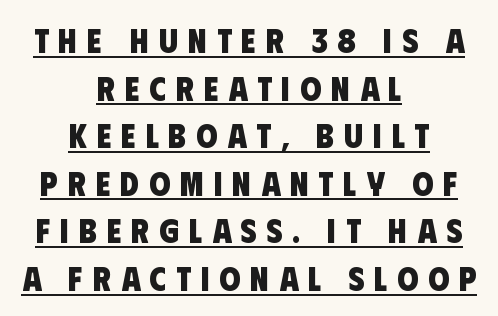
The image shows 34 px heavy, condensed sans-serif type; set centered, normal line spacing (1.4x), unusually wide letter spacing (+0.29 em), underlined; low stroke contrast and a large x-height.
